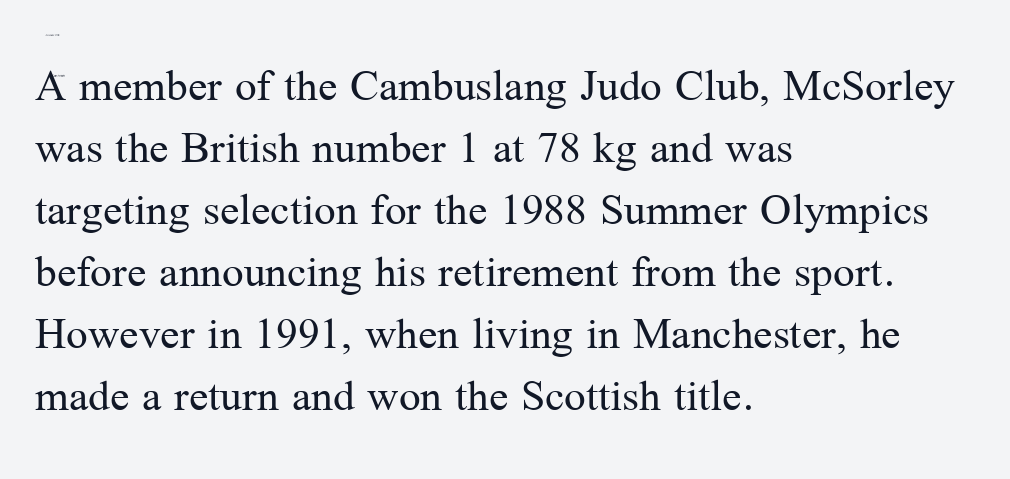
The image shows 48 px regular-weight serif type, upright; set left-aligned, normal line spacing (1.29x), normal letter spacing, not underlined; medium stroke contrast and a medium x-height.
